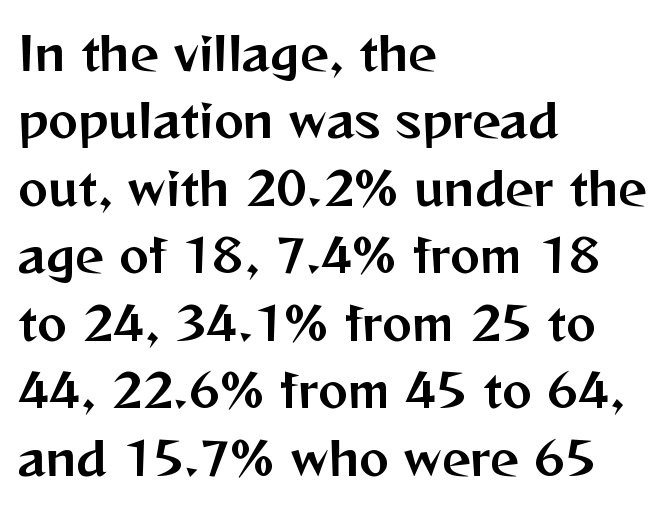
The image shows 45 px sans-serif type, upright; set left-aligned, normal line spacing (1.5x), normal letter spacing, not underlined; medium stroke contrast and a medium x-height.
